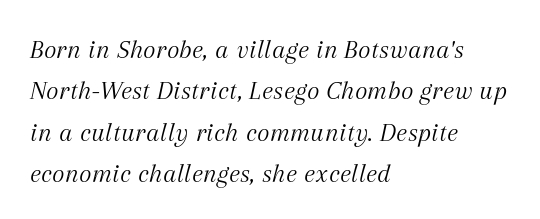
The compositor pushed each line to the left boundary. Baseline-to-baseline distance is the conventional proportion of letter height. The whole block is typeset with a tilt. The passage shown has conventional tracking throughout. Weight: not bold — regular or lighter.
